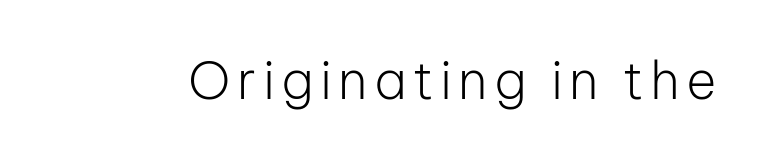
Has an underline been added? It has not. Ink coverage per letter is moderate at most. Every character sits straight up, as roman type does. Varying glyph widths throughout — classic text-font behaviour. The text was rendered using a sans face with plain stroke endings.
